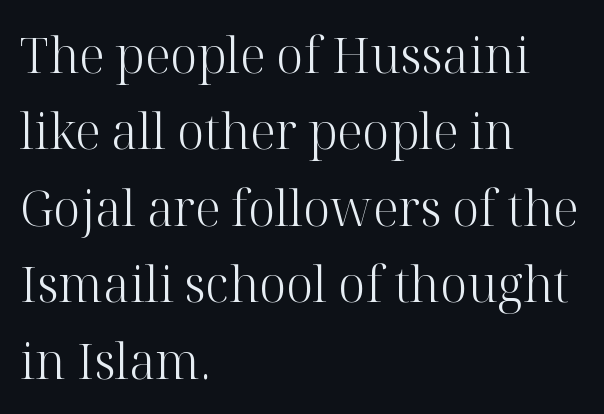
Spacing verdict: proportional, widths tailored to each character. Caption: multi-line text, flush left, ragged right. You can tell from the footed stems that serif type was used. The font's upright variant was chosen for this text. Nothing unusual about the tracking: characters are spaced as the font intends.
